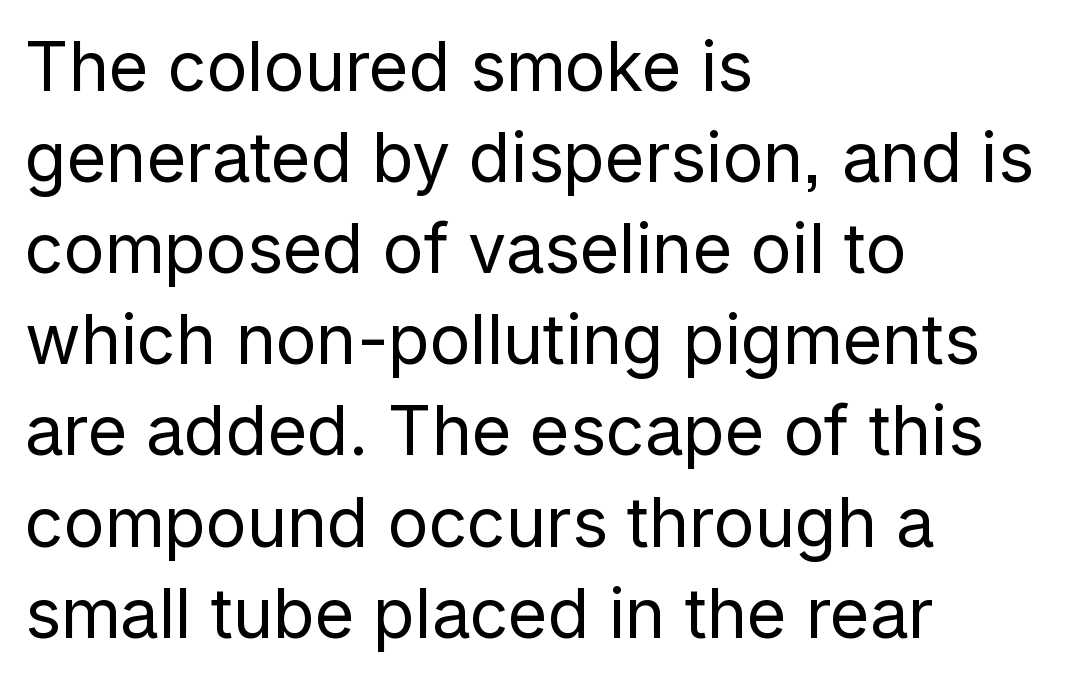
Q: Is the text bold? A: No.
Q: Is the text italic (slanted)? A: No, it is upright.
Q: Is the typeface a serif or a sans-serif typeface? A: Sans-serif.
Q: Is the text underlined? A: No.
Q: How is the paragraph aligned? A: Left-aligned.
Q: Is the spacing between letters normal or unusually wide? A: Normal.
Q: Is the spacing between lines tight, normal or loose? A: Normal.
Q: Width (condensed, normal, or wide)? A: Normal.
Q: Stroke contrast? A: Low.
Q: x-height? A: Medium.
Q: Monospaced? A: No.
